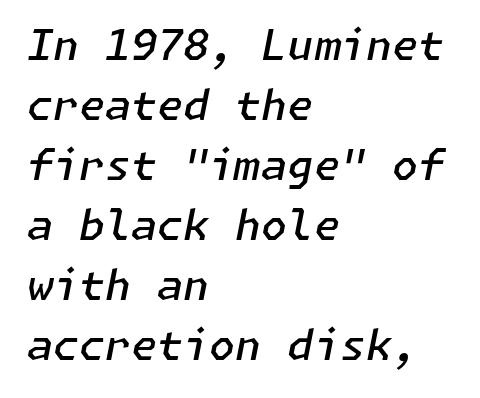
{"italic": "yes", "lean": "right", "slant_degrees": 11, "bold": "semi", "weight": "semibold", "width": "normal", "stroke_contrast": "low", "x_height": "medium", "underline": "no", "align": "left", "line_spacing": "normal", "line_spacing_ratio": 1.43, "letter_spacing": "normal", "letter_spacing_em": 0.0, "glyph_px": 42}
